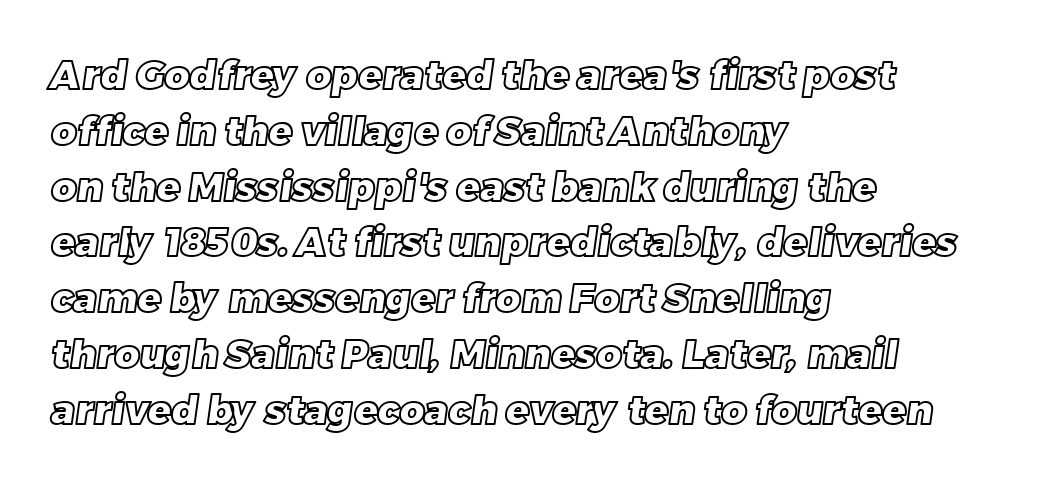
Successive baselines arrive at the customary interval. Where is the straight margin? On the left. The face used here is rendered with its standard letterfit. The rendering uses natural spacing where letterforms have individual widths. The foot of each line stays bare and open.
